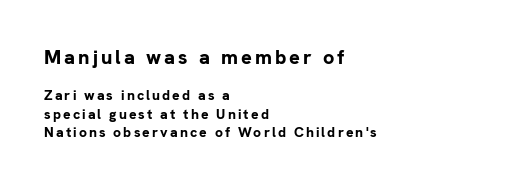
{"italic": "no", "bold": "yes", "underline": "no", "align": "left", "line_spacing": "normal", "line_spacing_ratio": 1.32, "larger_block": "first", "size_ratio": 1.43, "glyph_px": 20}
